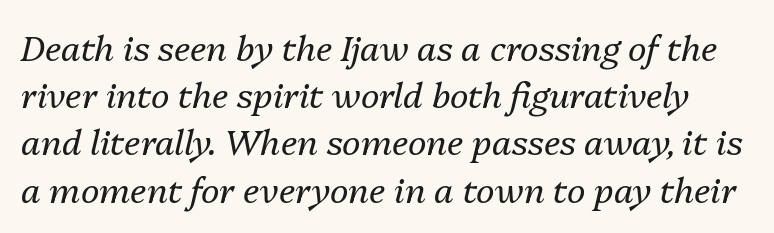
Q: Is the text bold? A: No.
Q: Is the text italic (slanted)? A: Yes, it leans right by about 13 degrees.
Q: Is the text underlined? A: No.
Q: Is the spacing between letters normal or unusually wide? A: Normal.
Q: Is the spacing between lines tight, normal or loose? A: Normal.
Q: Width (condensed, normal, or wide)? A: Normal.
Q: Stroke contrast? A: Medium.
Q: x-height? A: Medium.
Q: Monospaced? A: No.
